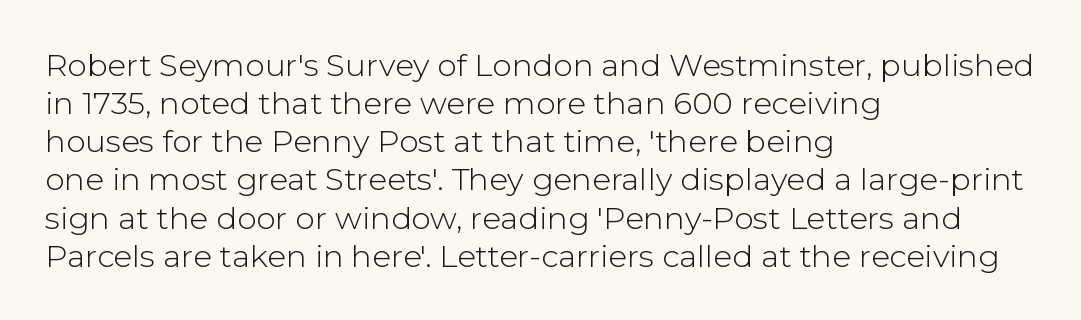
The strokes are not fattened; the text isn't bold. Inter-character spacing is left at the font's built-in metrics. The axis of the letterforms is exactly vertical. The passage shown is typeset with a sans-serif family.
